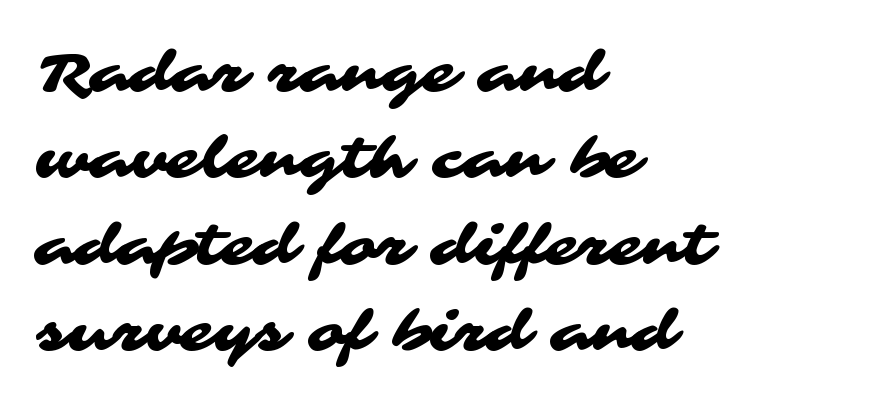
Varying glyph widths throughout — classic text-font behaviour. Beneath every word, the page is bare. In terms of letterform style, serifs are entirely absent. Summary of vertical rhythm: regular, with standard interline spacing. Reading down the block, your eye returns to a fixed left position each line.
